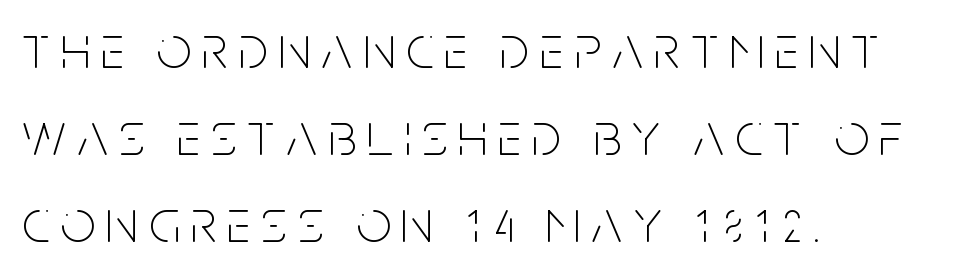
The image shows 61 px thin, condensed sans-serif type, upright; set left-aligned, normal line spacing (1.43x), not underlined; low stroke contrast and a large x-height.
